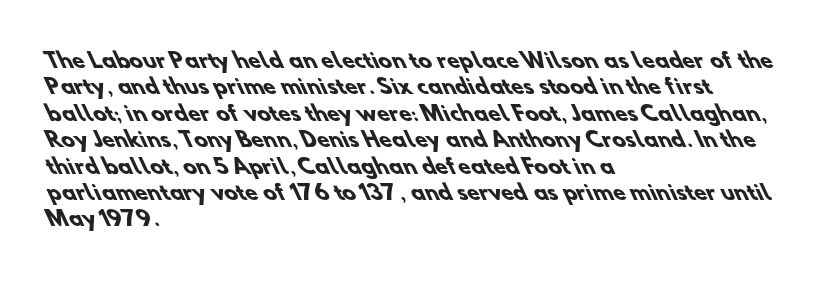
Honestly, there is no underline to notice here at all. Line spacing here is normal. The rendering anchors every line to the left-hand side. What stands out about the letter spacing? Nothing — it is the standard amount. As a designer I'd log this as weight 700, bold.
